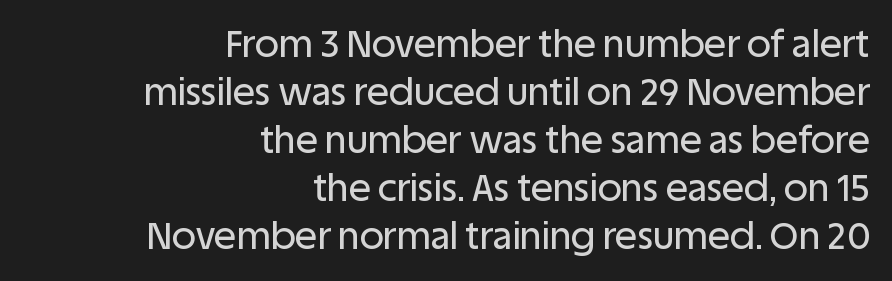
Typographically, this falls in the sans-serif category. Style check: upright. The letters advance in unequal steps, a hallmark of proportional type. A bare baseline throughout the passage. The line texture is even and compact thanks to regular tracking.
